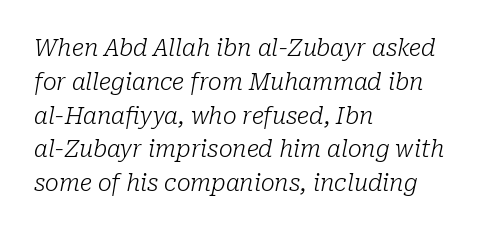
The image shows 23 px text type, italic (leaning right); set left-aligned, normal line spacing (1.47x), normal letter spacing, not underlined.
